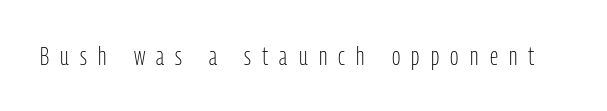
Q: Is the text bold? A: No.
Q: Is the text italic (slanted)? A: No, it is upright.
Q: Is the text underlined? A: No.
Q: Is the spacing between letters normal or unusually wide? A: Unusually wide.
